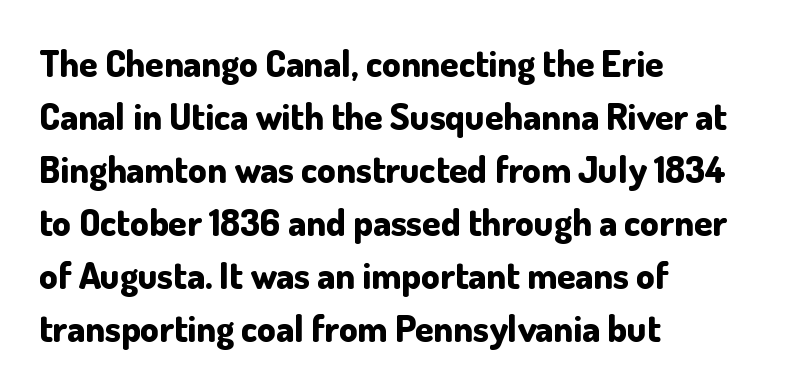
Q: Is the text bold? A: Yes.
Q: Is the text italic (slanted)? A: No, it is upright.
Q: Is the typeface a serif or a sans-serif typeface? A: Sans-serif.
Q: Is the text underlined? A: No.
Q: How is the paragraph aligned? A: Left-aligned.
Q: Is the spacing between letters normal or unusually wide? A: Normal.
Q: Is the spacing between lines tight, normal or loose? A: Normal.
Q: Width (condensed, normal, or wide)? A: Normal.
Q: Stroke contrast? A: Low.
Q: x-height? A: Small.
Q: Monospaced? A: No.
